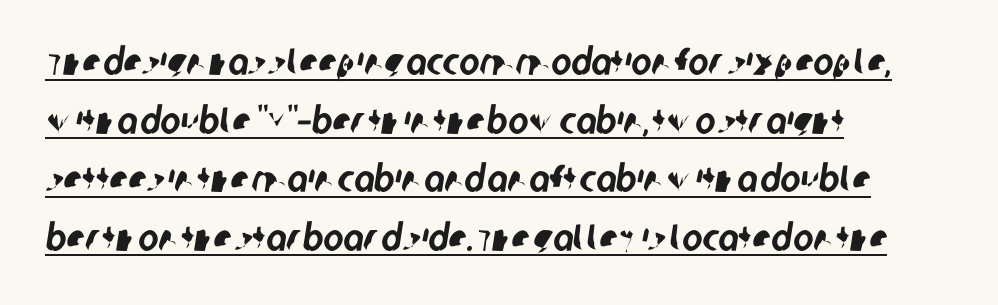
The image shows 38 px condensed sans-serif type; set left-aligned, normal line spacing (1.54x), normal letter spacing, underlined; low stroke contrast and a large x-height.
